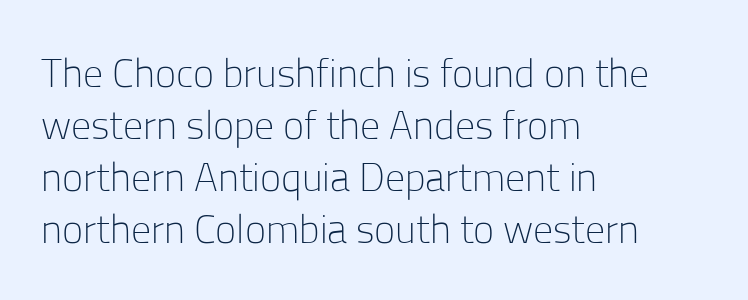
The image shows 40 px light sans-serif type, upright; set left-aligned, normal line spacing (1.3x), normal letter spacing, not underlined; low stroke contrast and a medium x-height.
